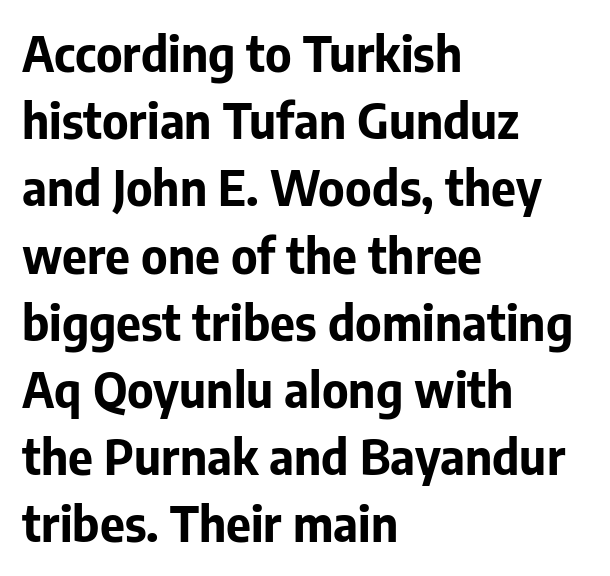
Do the characters align in a grid? No, the font is proportional. Spacing between characters is what you'd get straight out of the box. Strong, thick strokes mark this as bold type. Vertically, the passage feels balanced, rows spaced as you'd expect. Check where the strokes stop: nothing finishes them off — pure sans.
